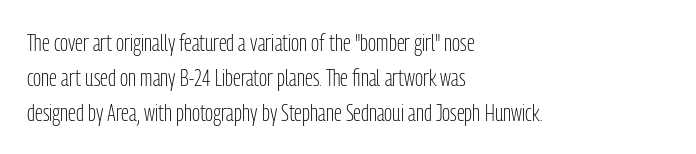
{"italic": "no", "bold": "no", "underline": "no", "align": "left", "line_spacing": "normal", "line_spacing_ratio": 1.45, "letter_spacing": "normal", "letter_spacing_em": 0.0, "glyph_px": 24}
